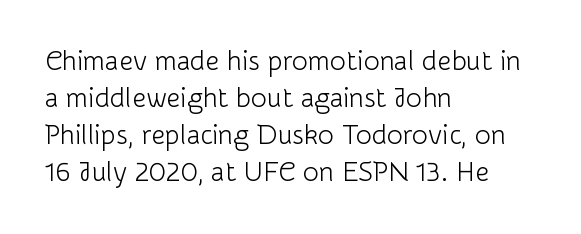
{"italic": "no", "bold": "no", "underline": "no", "align": "left", "line_spacing": "normal", "line_spacing_ratio": 1.37, "letter_spacing": "normal", "letter_spacing_em": 0.0, "glyph_px": 27}
